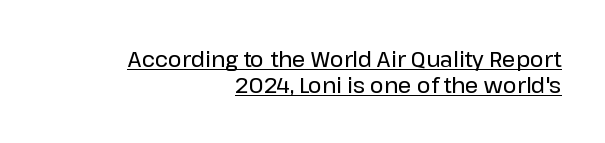
Q: Is the text italic (slanted)? A: No, it is upright.
Q: Is the text underlined? A: Yes.
Q: How is the paragraph aligned? A: Right-aligned.
Q: Is the spacing between letters normal or unusually wide? A: Normal.
